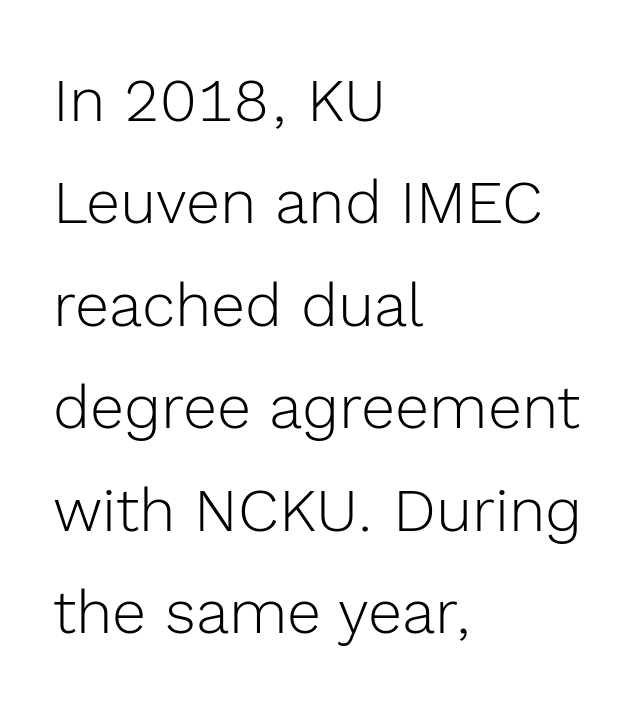
The image shows 61 px light sans-serif type, upright; set left-aligned, normal line spacing (1.68x), normal letter spacing, not underlined; a medium x-height.
